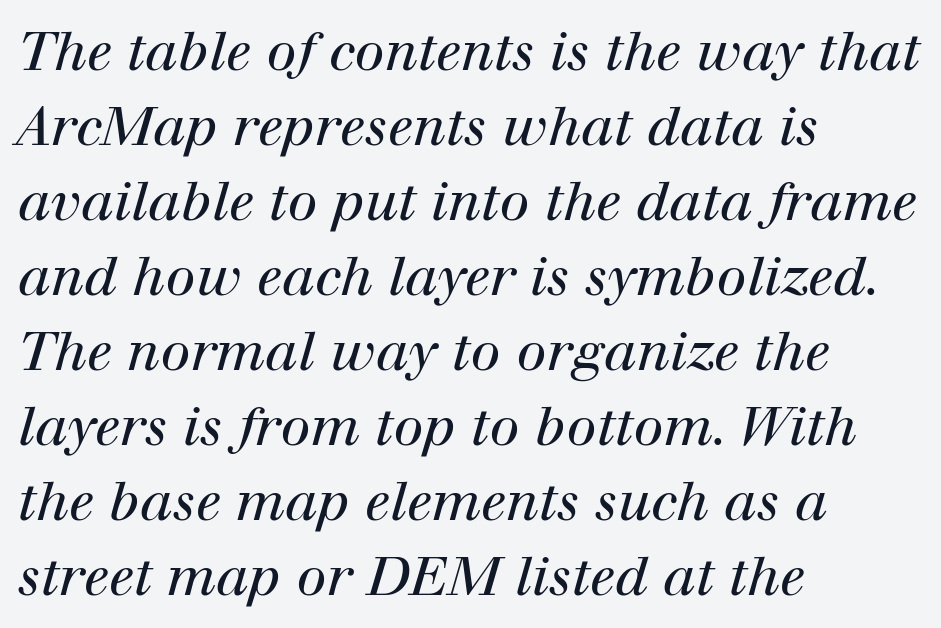
Q: Is the text bold? A: No.
Q: Is the text italic (slanted)? A: Yes, it leans right by about 12 degrees.
Q: Is the typeface a serif or a sans-serif typeface? A: Serif.
Q: Is the text underlined? A: No.
Q: How is the paragraph aligned? A: Left-aligned.
Q: Is the spacing between letters normal or unusually wide? A: Normal.
Q: Is the spacing between lines tight, normal or loose? A: Normal.
Q: Width (condensed, normal, or wide)? A: Normal.
Q: Stroke contrast? A: High.
Q: x-height? A: Medium.
Q: Monospaced? A: No.
